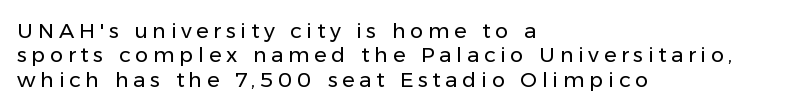
The image shows 21 px text type, upright; set left-aligned, line spacing 1.16x, unusually wide letter spacing (+0.22 em), not underlined.
